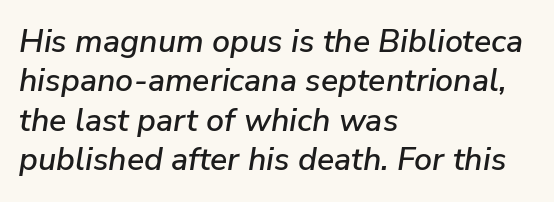
Q: Is the text italic (slanted)? A: Yes, it leans right by about 9 degrees.
Q: Is the text underlined? A: No.
Q: How is the paragraph aligned? A: Left-aligned.
Q: Is the spacing between letters normal or unusually wide? A: Normal.
Q: Width (condensed, normal, or wide)? A: Normal.
Q: Stroke contrast? A: Low.
Q: x-height? A: Medium.
Q: Monospaced? A: No.
